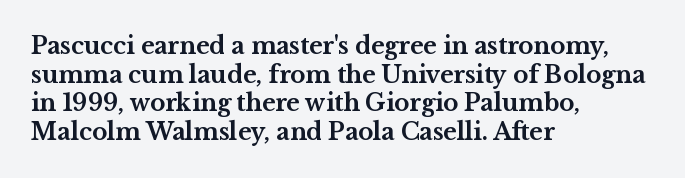
Every character sits straight up, as roman type does. Stroke thickness is high; the sample reads as a true bold. Inter-character spacing is left at the font's built-in metrics. Casual observation: everything's shoved over to the left. The specimen omits any rule beneath the text block's lines.
